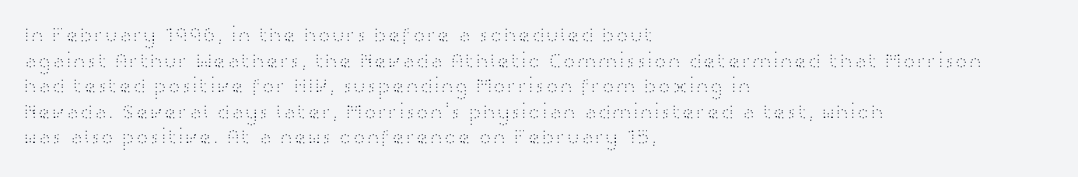
The image shows 21 px text type, upright; set left-aligned, line spacing 1.22x, normal letter spacing, not underlined.
